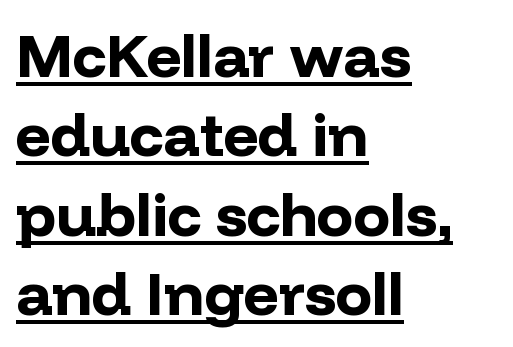
Q: Is the text bold? A: Yes.
Q: Is the text italic (slanted)? A: No, it is upright.
Q: Is the typeface a serif or a sans-serif typeface? A: Sans-serif.
Q: Is the text underlined? A: Yes.
Q: How is the paragraph aligned? A: Left-aligned.
Q: Is the spacing between letters normal or unusually wide? A: Normal.
Q: Is the spacing between lines tight, normal or loose? A: Normal.
Q: Width (condensed, normal, or wide)? A: Normal.
Q: Stroke contrast? A: Low.
Q: x-height? A: Medium.
Q: Monospaced? A: No.
